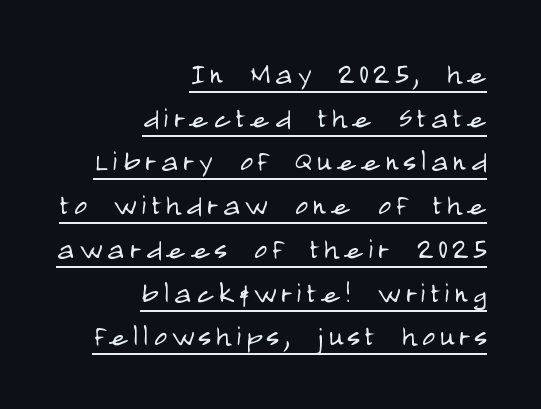
The words here are underlined. Caption: multi-line text, flush right, ragged left. You can tell it's not italic because the verticals are truly vertical. Leading: standard. I'd call this a sans setting — the letters go barefoot.
